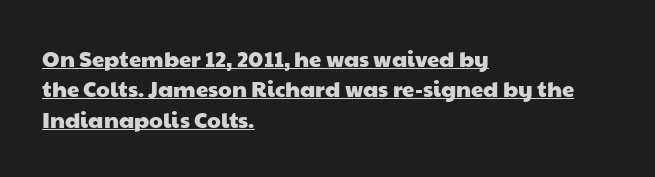
The passage shown has conventional tracking throughout. The line-height multiplier appears to be the usual default. This is underlined copy, the kind a proofreader might mark for attention. The compositor pushed each line to the left boundary.
